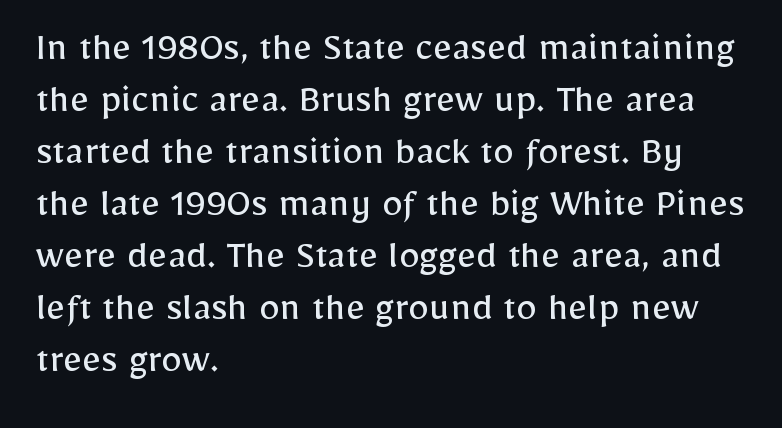
The image shows 42 px regular-weight sans-serif type, upright; set left-aligned, line spacing 1.24x, normal letter spacing, not underlined; low stroke contrast and a medium x-height.
